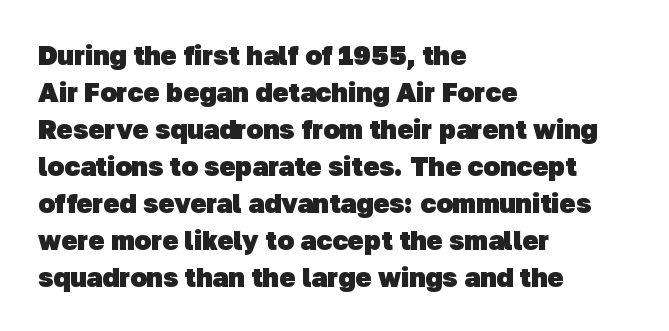
The image shows 27 px bold type; set left-aligned, normal line spacing (1.37x), normal letter spacing, not underlined.
